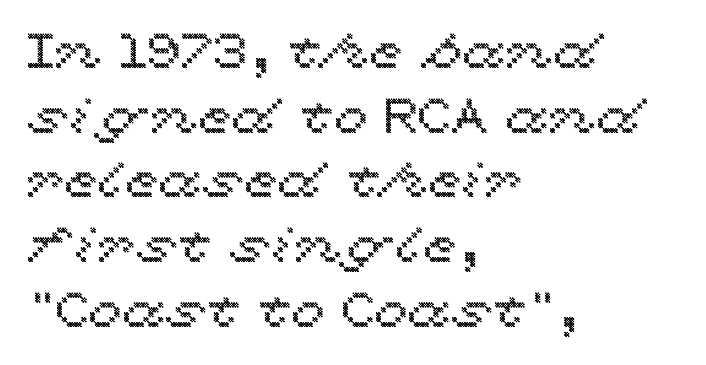
The image shows 49 px wide type; set left-aligned, normal line spacing (1.32x), normal letter spacing, not underlined; a medium x-height.
